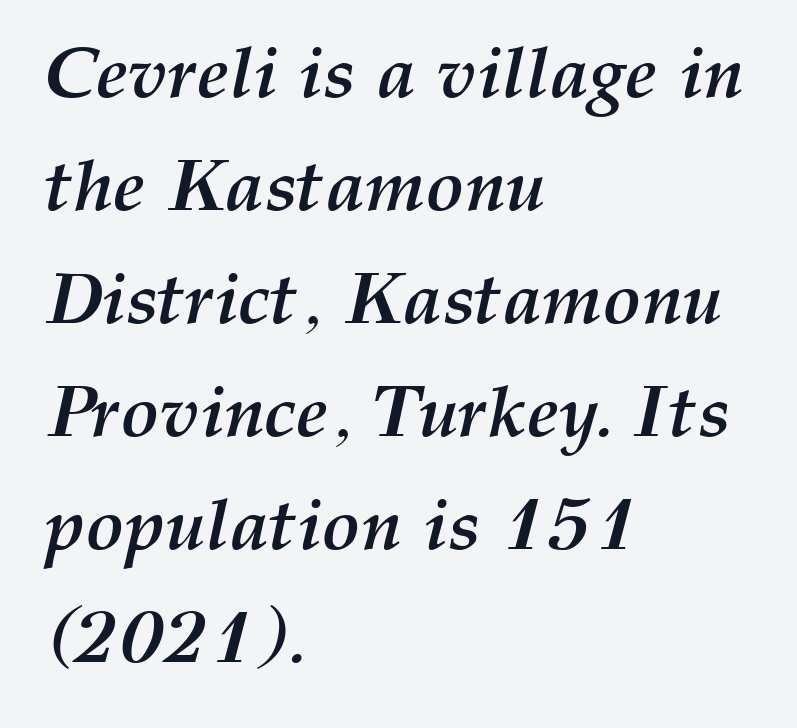
The specimen omits any rule beneath the text block's lines. Regarding leading, the lines here are spaced in the standard way. These lines are rendered in a variable-pitch font. Visually the block forms a straight wall on the left and a jagged coastline on the right. Its strokes are broad and dark, the hallmark of bold type. Style check: oblique.
